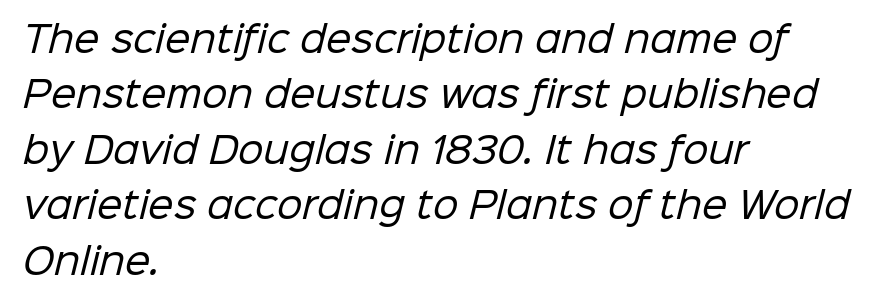
The image shows 36 px regular-weight sans-serif type; set left-aligned, normal line spacing (1.54x), normal letter spacing, not underlined; low stroke contrast and a medium x-height.
